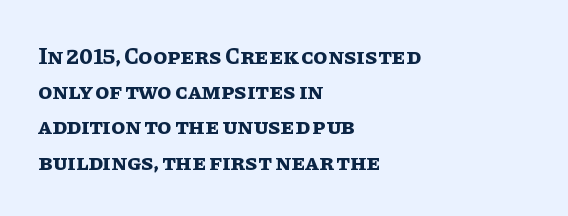
Each new line begins a customary step beneath the previous one. This rendering leaves character spacing at its baseline value. The lettering stays uniformly vertical, giving the passage a roman look. This rendering features lettering with no underline. A student would call this left alignment; a typographer would say flush left, rag right. Is the type bold? Yes — the strokes are clearly thick and heavy.
